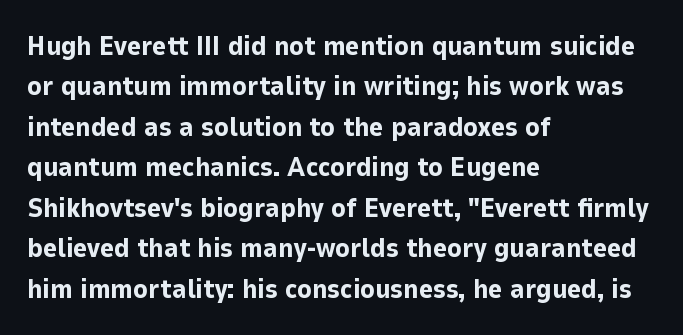
Q: Is the text bold? A: Yes.
Q: Is the text italic (slanted)? A: No, it is upright.
Q: Is the text underlined? A: No.
Q: How is the paragraph aligned? A: Left-aligned.
Q: Is the spacing between letters normal or unusually wide? A: Normal.
Q: Is the spacing between lines tight, normal or loose? A: Normal.
